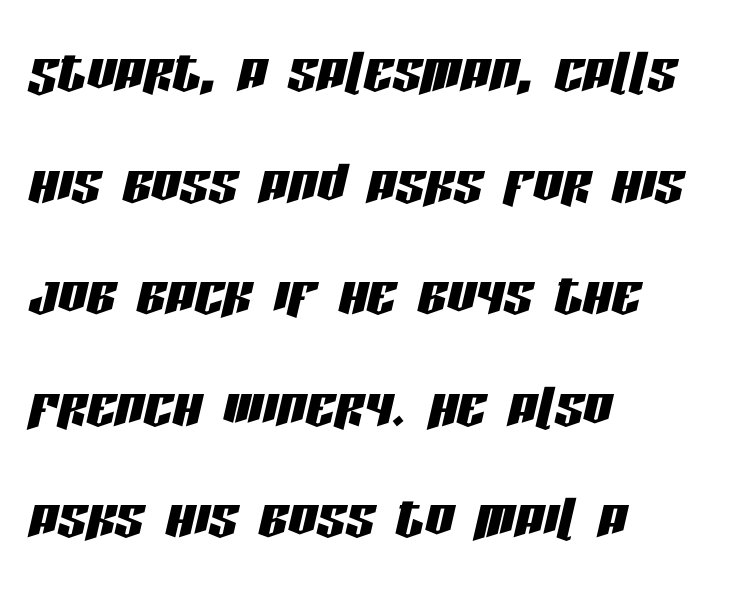
The image shows 72 px condensed type, italic (leaning right); set left-aligned, normal line spacing (1.55x), normal letter spacing, not underlined; low stroke contrast and a large x-height.
